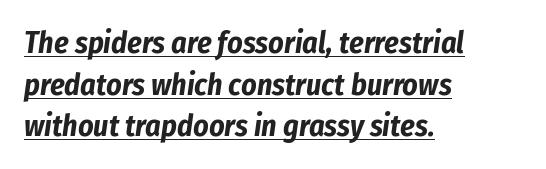
{"italic": "yes", "lean": "right", "slant_degrees": 8, "bold": "yes", "weight": "bold", "width": "condensed", "stroke_contrast": "low", "x_height": "medium", "monospaced": "no", "underline": "yes", "align": "left", "line_spacing": "normal", "line_spacing_ratio": 1.39, "letter_spacing": "normal", "letter_spacing_em": 0.0, "glyph_px": 30}
